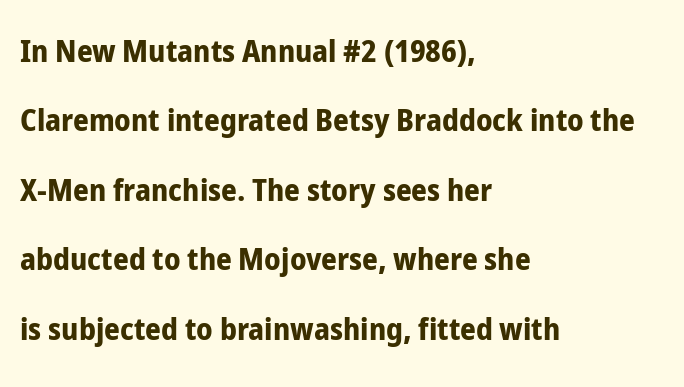
{"serif": "no", "italic": "no", "bold": "yes", "weight": "bold", "width": "condensed", "stroke_contrast": "low", "x_height": "medium", "monospaced": "no", "underline": "no", "align": "left", "line_spacing": "loose", "line_spacing_ratio": 2.24, "letter_spacing": "normal", "letter_spacing_em": 0.0, "glyph_px": 31}
